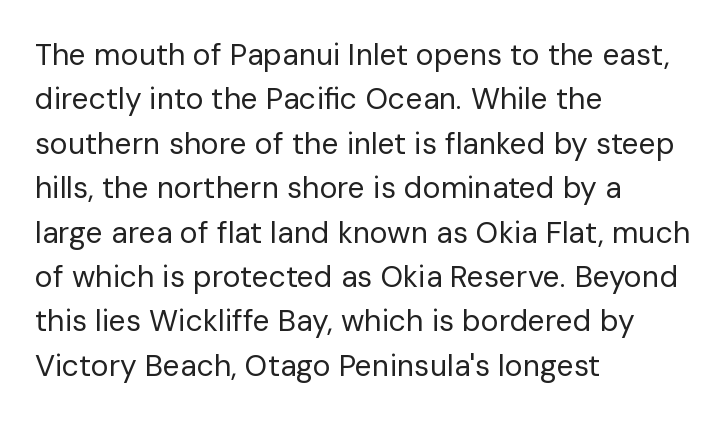
All the whitespace from short lines collects on the right. Check under the words: just untouched page. The horizontal fit of the characters is conventional and even. Grotesque or geometric, the face here clearly has no serifs.
